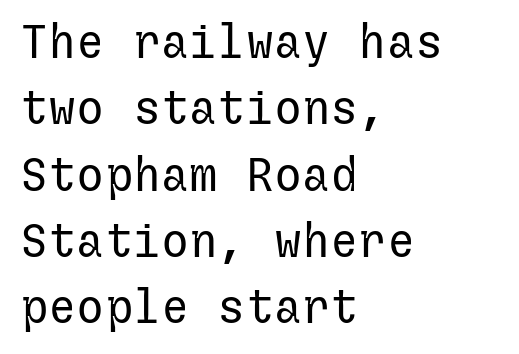
{"serif": "no", "italic": "no", "bold": "no", "weight": "regular", "width": "normal", "stroke_contrast": "low", "x_height": "medium", "underline": "no", "align": "left", "line_spacing": "normal", "line_spacing_ratio": 1.41, "letter_spacing": "normal", "letter_spacing_em": 0.0, "glyph_px": 47}
